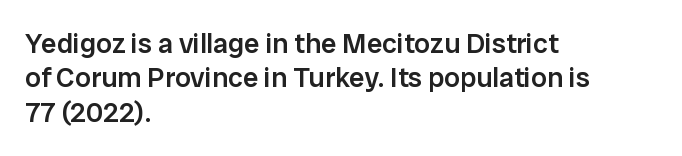
Descender tails drop into unmarked territory. The letters advance in unequal steps, a hallmark of proportional type. The passage is arranged the way most books set body copy — flush left. Are there feet on the stems? There aren't — it's a sans. Here the glyphs are tracked normally, forming tight word shapes. The lettering holds an erect, upright posture throughout.
